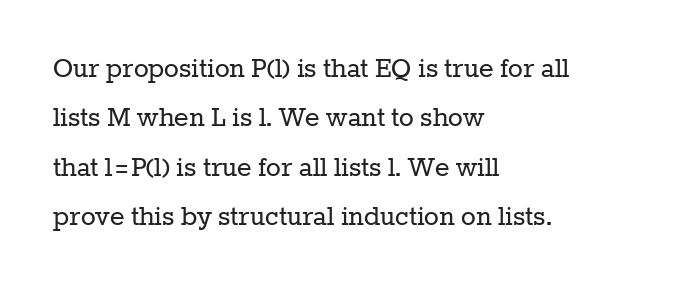
The image shows 31 px regular-weight serif type, upright; set left-aligned, normal line spacing (1.59x), normal letter spacing, not underlined; low stroke contrast and a medium x-height.
